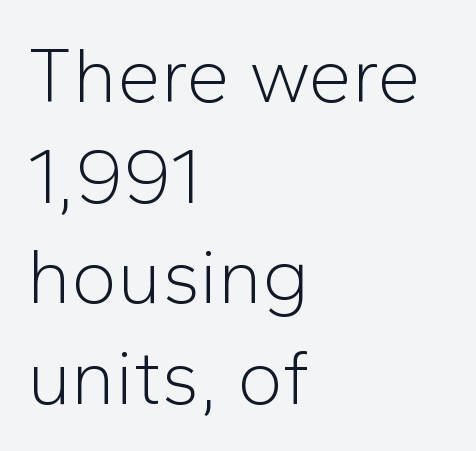
The image shows 78 px light sans-serif type, upright; set left-aligned, normal line spacing (1.29x), normal letter spacing, not underlined; low stroke contrast and a medium x-height.
